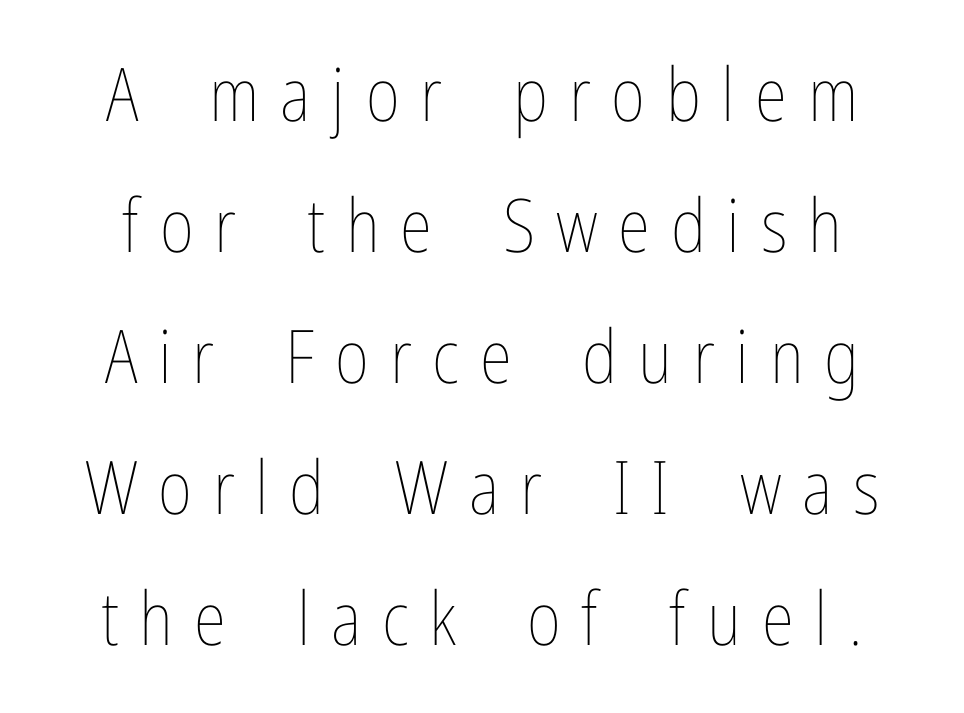
The image shows 74 px thin, condensed type, upright; set line spacing 1.77x, unusually wide letter spacing (+0.28 em), not underlined; low stroke contrast and a medium x-height.
